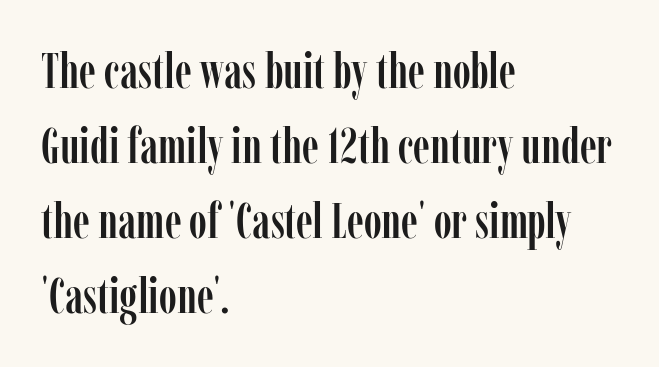
The image shows 49 px condensed serif type, upright; set left-aligned, normal line spacing (1.53x), normal letter spacing, not underlined; low stroke contrast and a medium x-height.
